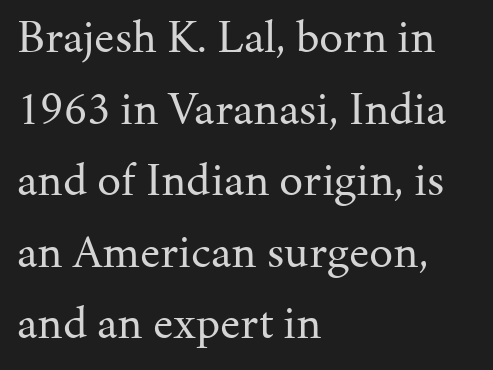
Q: Is the text bold? A: No.
Q: Is the text italic (slanted)? A: No, it is upright.
Q: Is the typeface a serif or a sans-serif typeface? A: Serif.
Q: Is the text underlined? A: No.
Q: How is the paragraph aligned? A: Left-aligned.
Q: Is the spacing between letters normal or unusually wide? A: Normal.
Q: Is the spacing between lines tight, normal or loose? A: Normal.
Q: Width (condensed, normal, or wide)? A: Normal.
Q: Stroke contrast? A: Medium.
Q: x-height? A: Medium.
Q: Monospaced? A: No.
